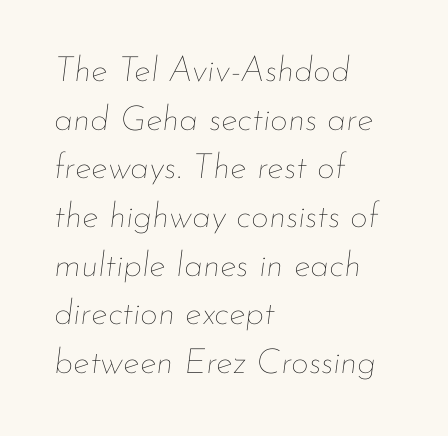
{"italic": "yes", "lean": "right", "slant_degrees": 7, "bold": "no", "weight": "thin", "width": "normal", "stroke_contrast": "low", "x_height": "small", "monospaced": "no", "underline": "no", "align": "left", "line_spacing": "normal", "line_spacing_ratio": 1.39, "letter_spacing": "normal", "letter_spacing_em": 0.0, "glyph_px": 35}
